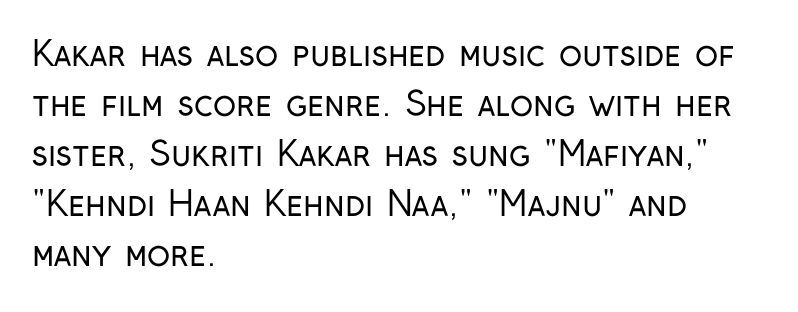
The image shows 34 px regular-weight, condensed sans-serif type, upright; set left-aligned, normal line spacing (1.47x), normal letter spacing, not underlined; low stroke contrast and a medium x-height.
